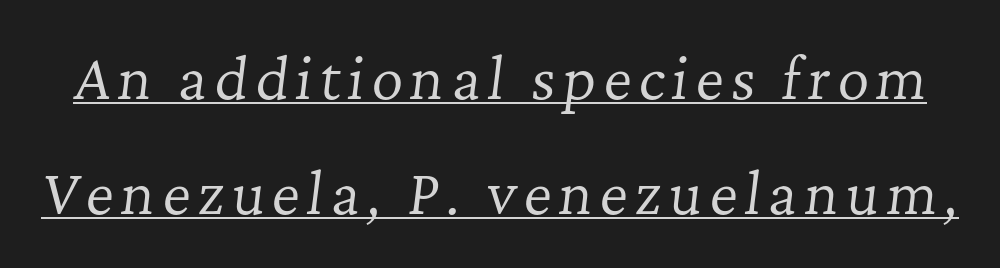
The image shows 55 px regular-weight serif type, italic (leaning right); set loose line spacing (2.1x), underlined; low stroke contrast and a medium x-height.
